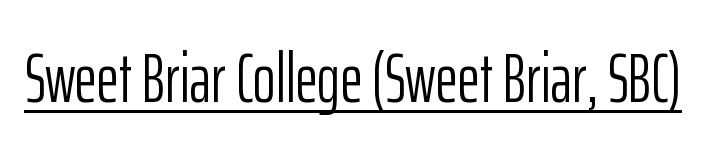
Q: Is the text bold? A: No.
Q: Is the text italic (slanted)? A: No, it is upright.
Q: Is the typeface a serif or a sans-serif typeface? A: Sans-serif.
Q: Is the text underlined? A: Yes.
Q: Is the spacing between letters normal or unusually wide? A: Normal.
Q: Width (condensed, normal, or wide)? A: Condensed.
Q: Stroke contrast? A: Low.
Q: x-height? A: Medium.
Q: Monospaced? A: No.
